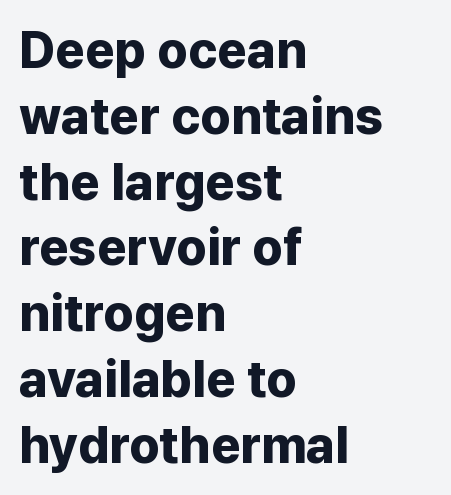
The image shows 51 px bold sans-serif type, upright; set left-aligned, normal line spacing (1.29x), normal letter spacing, not underlined; low stroke contrast and a medium x-height.
